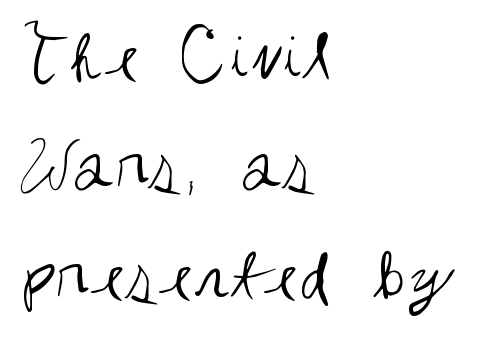
Q: Is the text bold? A: No.
Q: Is the typeface a serif or a sans-serif typeface? A: Sans-serif.
Q: Is the text underlined? A: No.
Q: How is the paragraph aligned? A: Left-aligned.
Q: Is the spacing between letters normal or unusually wide? A: Normal.
Q: Is the spacing between lines tight, normal or loose? A: Normal.
Q: Width (condensed, normal, or wide)? A: Condensed.
Q: Stroke contrast? A: Medium.
Q: x-height? A: Large.
Q: Monospaced? A: No.
